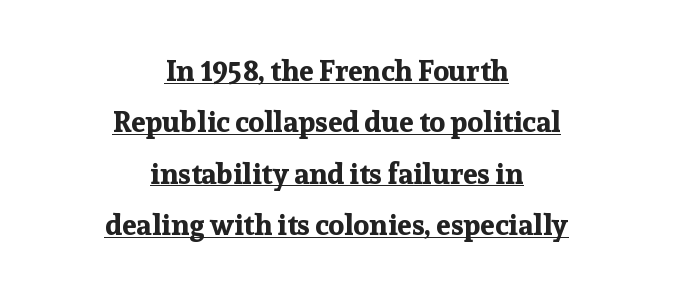
{"serif": "yes", "italic": "no", "bold": "yes", "weight": "bold", "width": "normal", "stroke_contrast": "low", "x_height": "medium", "monospaced": "no", "underline": "yes", "align": "center", "line_spacing_ratio": 1.77, "letter_spacing": "normal", "letter_spacing_em": 0.0, "glyph_px": 29}
